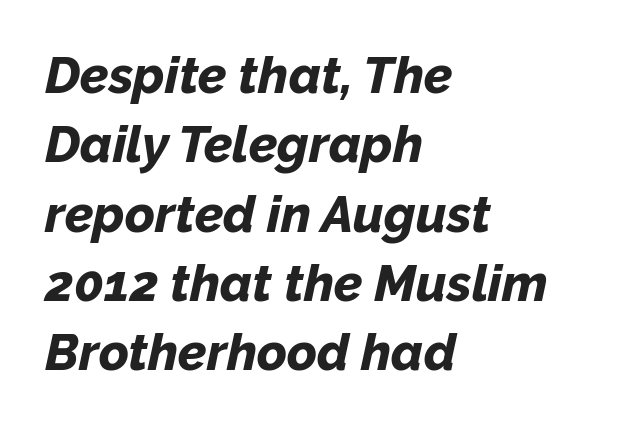
Inter-character spacing is left at the font's built-in metrics. Typographic density is high because the face is bold. The typesetter chose a ragged-right arrangement here. Spacing verdict: proportional, widths tailored to each character. Slanted lettering throughout. Baseline-to-baseline distance is the conventional proportion of letter height.
